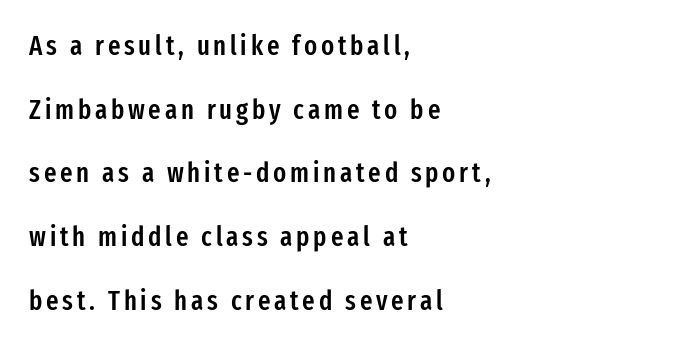
A typesetter would mark this as roman, not italic. I'd describe the lettering as semibold — firm but not a full bold. Notice the wide empty band between every row — that's loose leading. The zone under the glyphs is completely vacant. Left-aligned paragraph, ragged on the right.
